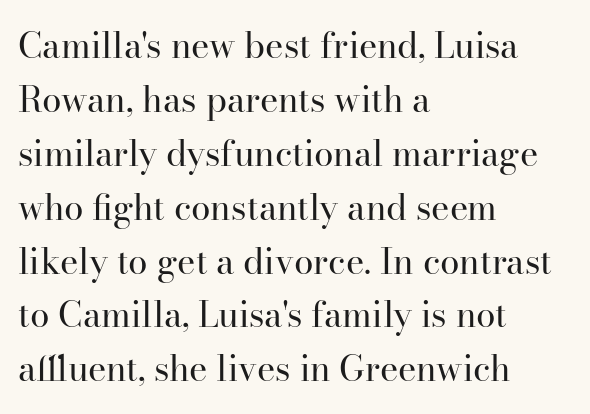
{"serif": "yes", "italic": "no", "bold": "no", "weight": "regular", "width": "normal", "stroke_contrast": "high", "x_height": "small", "monospaced": "no", "underline": "no", "align": "left", "line_spacing": "normal", "line_spacing_ratio": 1.54, "letter_spacing": "normal", "letter_spacing_em": 0.0, "glyph_px": 35}
